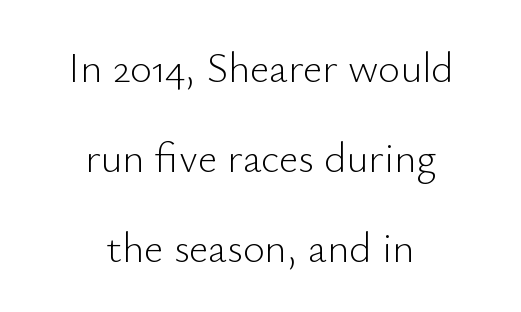
{"serif": "no", "italic": "no", "bold": "no", "weight": "light", "width": "normal", "stroke_contrast": "low", "x_height": "small", "monospaced": "no", "underline": "no", "align": "center", "line_spacing": "loose", "line_spacing_ratio": 2.14, "letter_spacing": "normal", "letter_spacing_em": 0.0, "glyph_px": 42}
